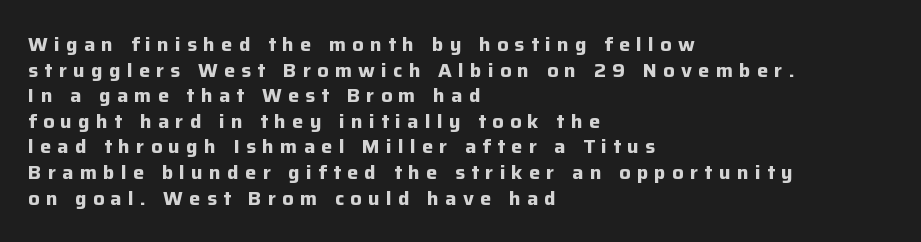
Q: Is the text bold? A: Yes.
Q: Is the text italic (slanted)? A: No, it is upright.
Q: Is the text underlined? A: No.
Q: How is the paragraph aligned? A: Left-aligned.
Q: Is the spacing between letters normal or unusually wide? A: Unusually wide.
Q: Is the spacing between lines tight, normal or loose? A: Normal.
